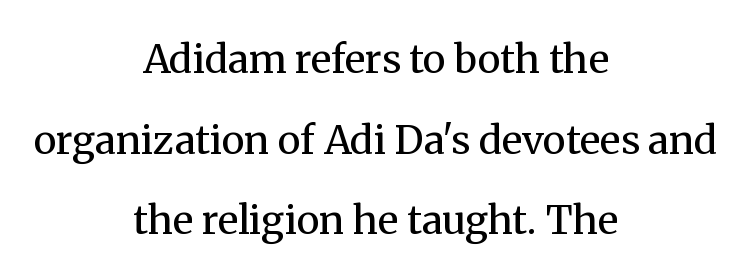
The image shows 39 px regular-weight serif type, upright; set centered, loose line spacing (2.07x), normal letter spacing, not underlined; medium stroke contrast and a medium x-height.
